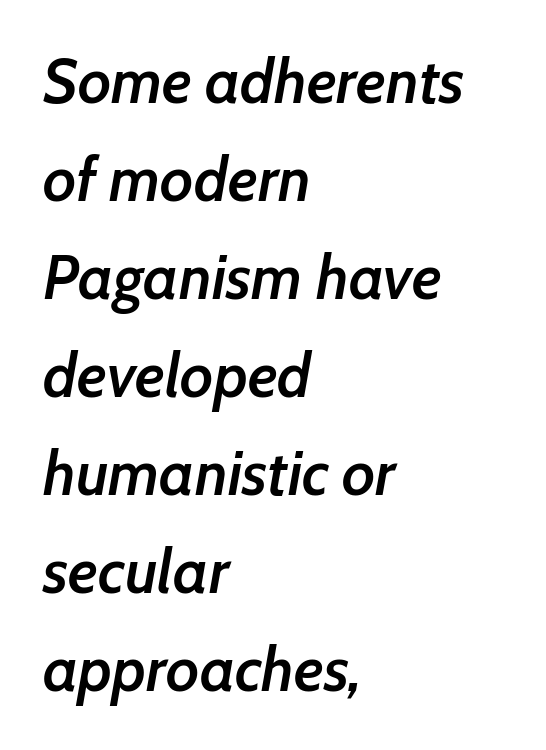
Character widths vary here, with narrow letters taking less room than wide ones. Whoever set this chose a conventional vertical rhythm. Every letter is mildly thick-stroked: semibold rather than bold. The specimen omits any rule beneath the text block's lines. Letter spacing: default. The ragged edge is on the right, which tells us the setting is flush left.
